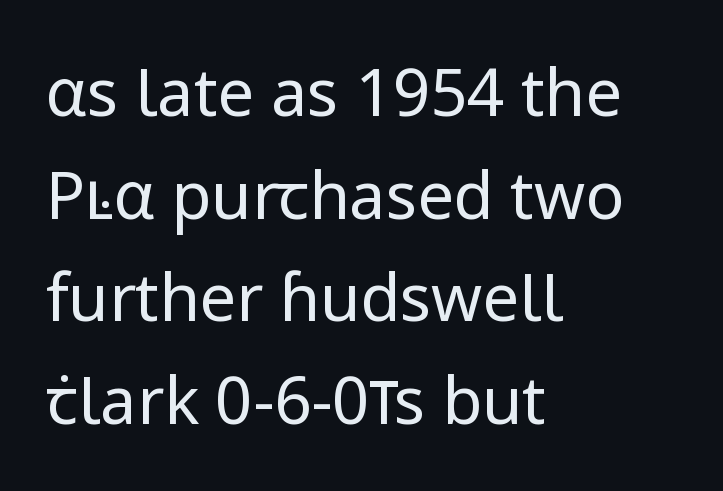
Q: Is the text bold? A: No.
Q: Is the text italic (slanted)? A: No, it is upright.
Q: Is the typeface a serif or a sans-serif typeface? A: Sans-serif.
Q: Is the text underlined? A: No.
Q: How is the paragraph aligned? A: Left-aligned.
Q: Is the spacing between letters normal or unusually wide? A: Normal.
Q: Is the spacing between lines tight, normal or loose? A: Normal.
Q: Width (condensed, normal, or wide)? A: Normal.
Q: Stroke contrast? A: Low.
Q: x-height? A: Medium.
Q: Monospaced? A: No.
